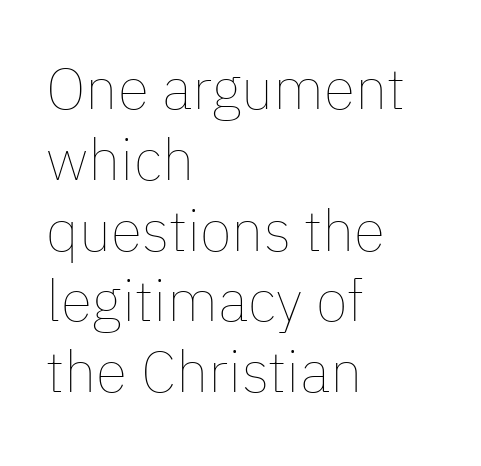
{"italic": "no", "bold": "no", "weight": "thin", "width": "normal", "stroke_contrast": "low", "x_height": "medium", "monospaced": "no", "underline": "no", "align": "left", "line_spacing_ratio": 1.22, "letter_spacing": "normal", "letter_spacing_em": 0.0, "glyph_px": 58}
